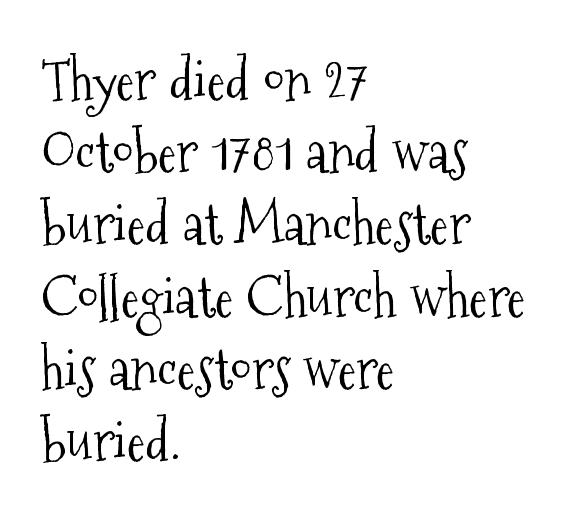
The image shows 56 px light, condensed serif type, upright; set left-aligned, normal line spacing (1.29x), normal letter spacing, not underlined; medium stroke contrast and a medium x-height.
